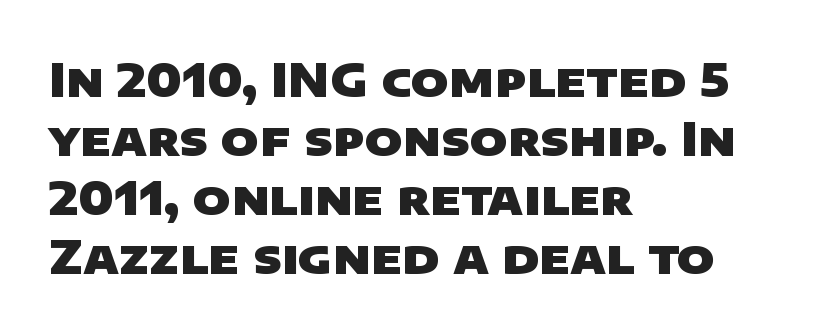
The image shows 46 px heavy, wide sans-serif type; set left-aligned, normal line spacing (1.28x), normal letter spacing, not underlined; low stroke contrast and a large x-height.
